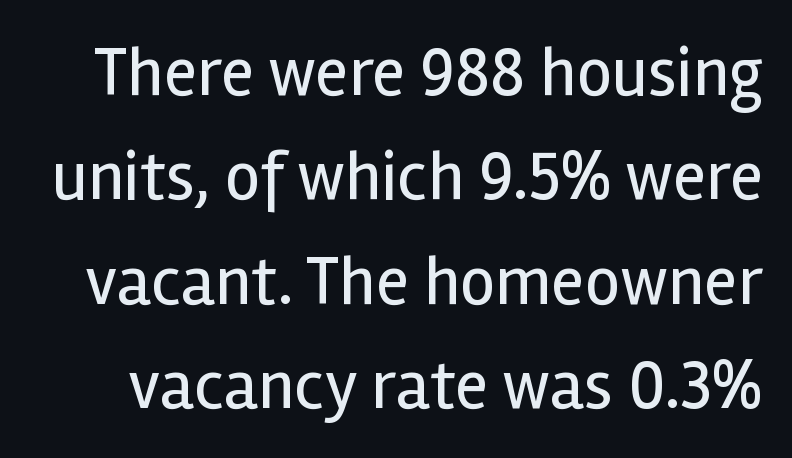
Q: Is the text bold? A: No.
Q: Is the text italic (slanted)? A: No, it is upright.
Q: Is the typeface a serif or a sans-serif typeface? A: Sans-serif.
Q: Is the text underlined? A: No.
Q: Is the spacing between letters normal or unusually wide? A: Normal.
Q: Is the spacing between lines tight, normal or loose? A: Normal.
Q: Width (condensed, normal, or wide)? A: Normal.
Q: x-height? A: Medium.
Q: Monospaced? A: No.
